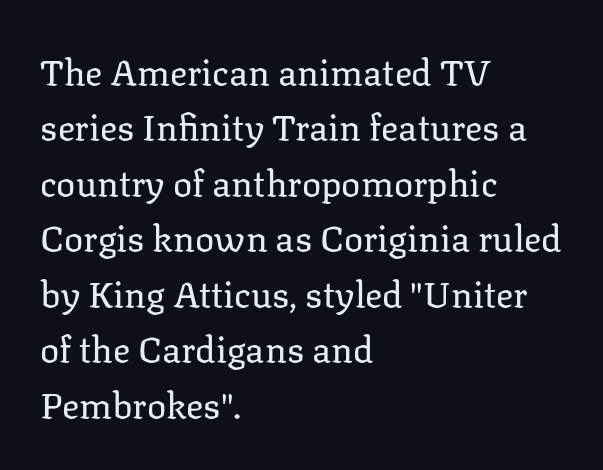
Stroke terminals: seriffed. Weight: in the light-to-regular range. The setting favours the left margin, as ordinary paragraphs usually do. A typesetter would call this proportional, since set widths differ per character. Words appear dense and cohesive because spacing is normal.
